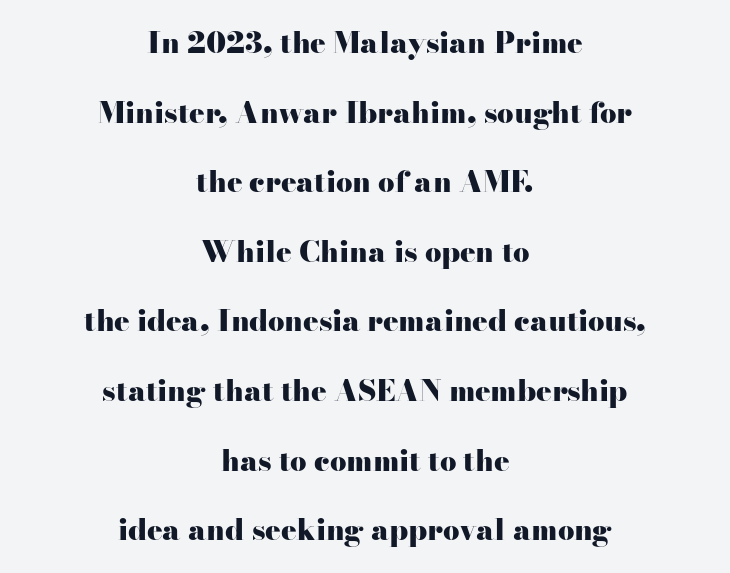
Q: Is the text bold? A: Yes.
Q: Is the text italic (slanted)? A: No, it is upright.
Q: Is the typeface a serif or a sans-serif typeface? A: Serif.
Q: Is the text underlined? A: No.
Q: How is the paragraph aligned? A: Centered.
Q: Is the spacing between letters normal or unusually wide? A: Normal.
Q: Is the spacing between lines tight, normal or loose? A: Loose.
Q: Width (condensed, normal, or wide)? A: Wide.
Q: Stroke contrast? A: High.
Q: x-height? A: Small.
Q: Monospaced? A: No.
